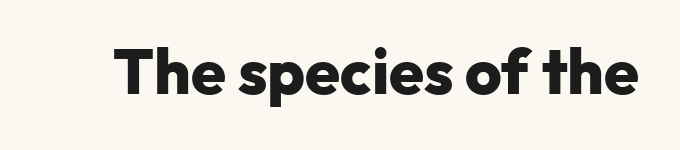
Set as a true bold cut, around the 700 mark. The typography opts for an upright posture over an oblique one. Check where the strokes stop: nothing finishes them off — pure sans. Spacing verdict: proportional, widths tailored to each character.
